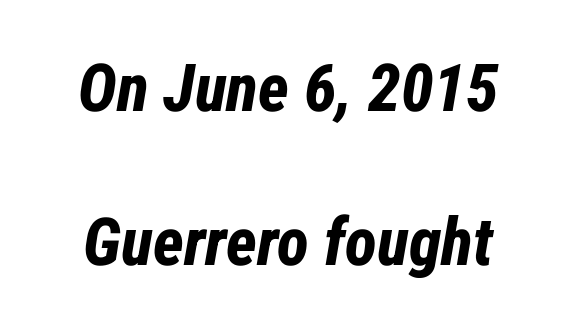
Q: Is the text bold? A: Yes.
Q: Is the text italic (slanted)? A: Yes, it leans right by about 12 degrees.
Q: Is the text underlined? A: No.
Q: Is the spacing between letters normal or unusually wide? A: Normal.
Q: Is the spacing between lines tight, normal or loose? A: Loose.
Q: Width (condensed, normal, or wide)? A: Condensed.
Q: Stroke contrast? A: Low.
Q: x-height? A: Medium.
Q: Monospaced? A: No.
